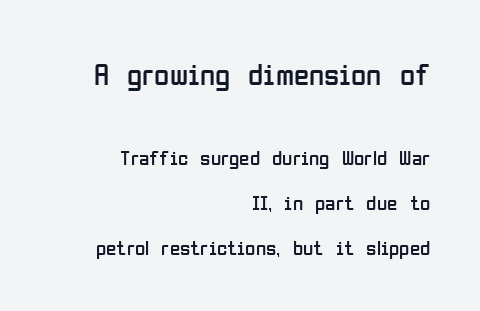
Q: Is the text bold? A: No.
Q: Is the text italic (slanted)? A: No, it is upright.
Q: Is the typeface a serif or a sans-serif typeface? A: Sans-serif.
Q: Is the text underlined? A: No.
Q: How is the paragraph aligned? A: Right-aligned.
Q: Is the spacing between letters normal or unusually wide? A: Normal.
Q: Is the spacing between lines tight, normal or loose? A: Loose.
Q: Which block of text is set in a larger size, the first (top) or the second (bottom)? A: The first (top) one.
Q: Width (condensed, normal, or wide)? A: Condensed.
Q: Stroke contrast? A: Low.
Q: x-height? A: Medium.
Q: Monospaced? A: No.
